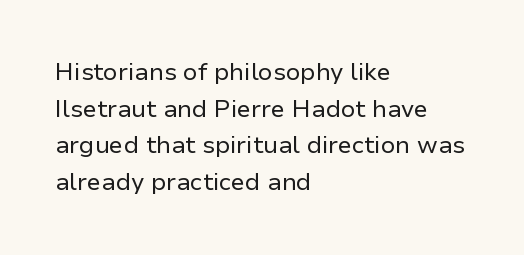
The image shows 24 px text type, upright; set left-aligned, normal line spacing (1.53x), normal letter spacing, not underlined.
